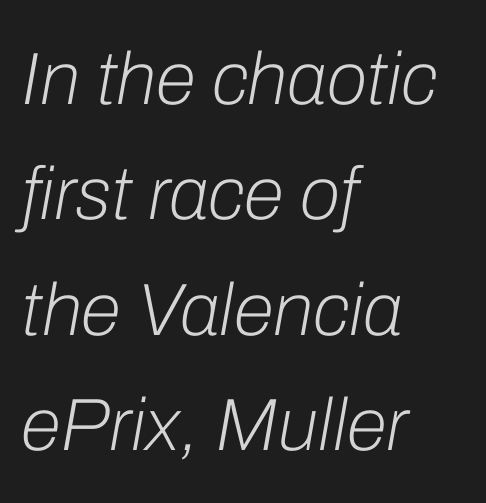
Summary of weight: not heavy and not bold. Is this a fixed-width face? No — the glyphs have proportional, varying widths. Compared with typical body copy, the letter spacing here is the same. The glyphs look as if they've been sheared to an angle. The rendering anchors every line to the left-hand side. The line-height multiplier appears to be the usual default.
